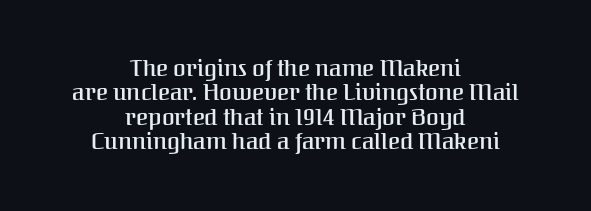
The image shows 23 px text type, upright; set centered, tight line spacing (1.06x), normal letter spacing, not underlined.
